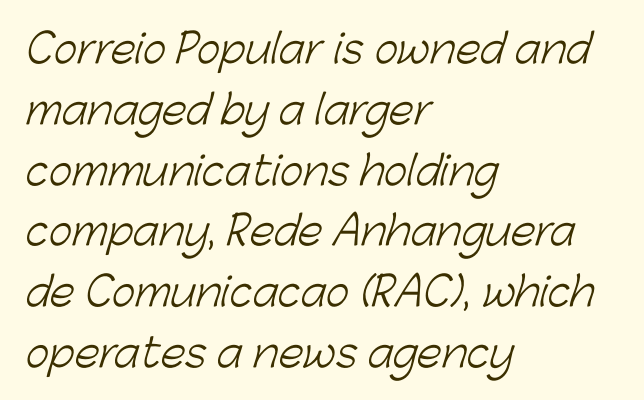
The image shows 40 px light sans-serif type; set left-aligned, normal line spacing (1.52x), normal letter spacing, not underlined; low stroke contrast and a medium x-height.
